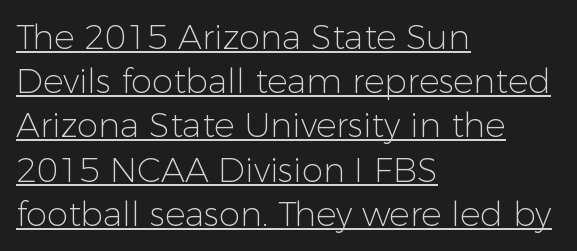
The image shows 34 px light sans-serif type, upright; set left-aligned, normal line spacing (1.3x), normal letter spacing, underlined; low stroke contrast and a medium x-height.
